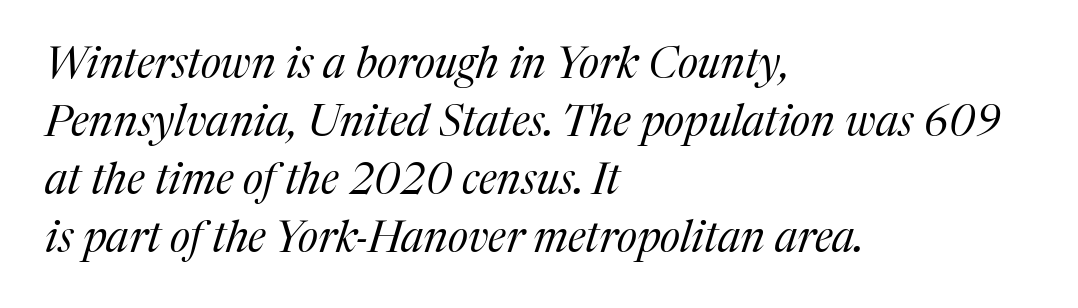
Q: Is the text bold? A: No.
Q: Is the text italic (slanted)? A: Yes, it leans right by about 17 degrees.
Q: Is the typeface a serif or a sans-serif typeface? A: Serif.
Q: Is the text underlined? A: No.
Q: How is the paragraph aligned? A: Left-aligned.
Q: Is the spacing between letters normal or unusually wide? A: Normal.
Q: Is the spacing between lines tight, normal or loose? A: Normal.
Q: Width (condensed, normal, or wide)? A: Normal.
Q: Stroke contrast? A: Medium.
Q: x-height? A: Medium.
Q: Monospaced? A: No.
